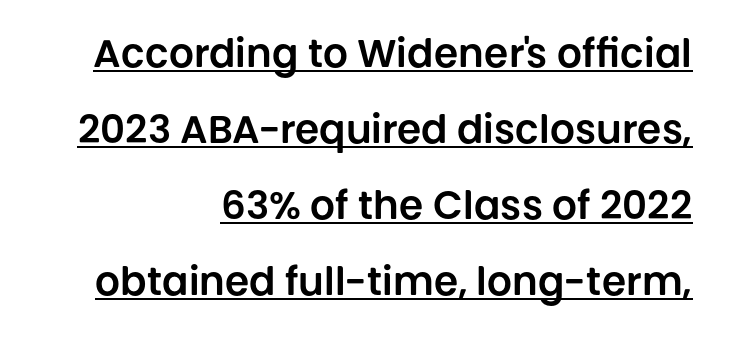
Note the varied advance widths — an 'i' is clearly narrower than an 'm'. Every row of glyphs terminates at an identical x-position on the right. The font's upright variant was chosen for this text. Letterform terminals end flat and unadorned throughout the passage.
